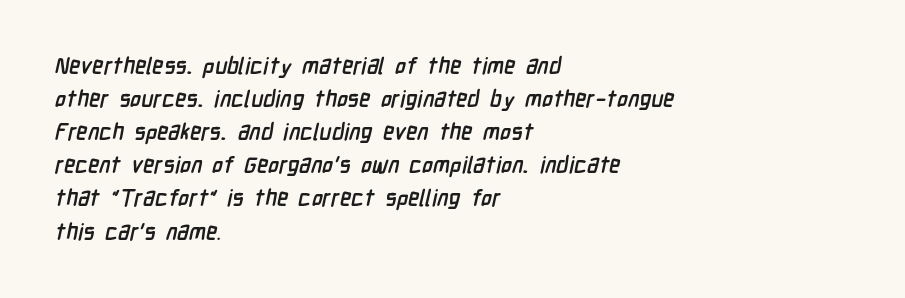
{"bold": "yes", "underline": "no", "align": "left", "line_spacing": "normal", "line_spacing_ratio": 1.44, "letter_spacing": "normal", "letter_spacing_em": 0.0, "glyph_px": 23}
